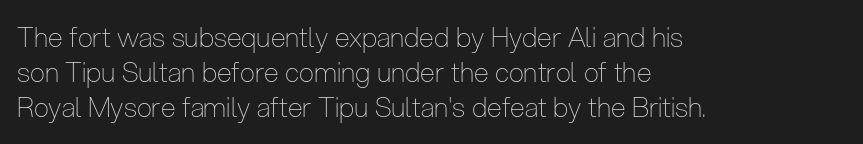
{"italic": "no", "bold": "no", "underline": "no", "align": "left", "line_spacing": "normal", "line_spacing_ratio": 1.3, "letter_spacing": "normal", "letter_spacing_em": 0.0, "glyph_px": 27}
